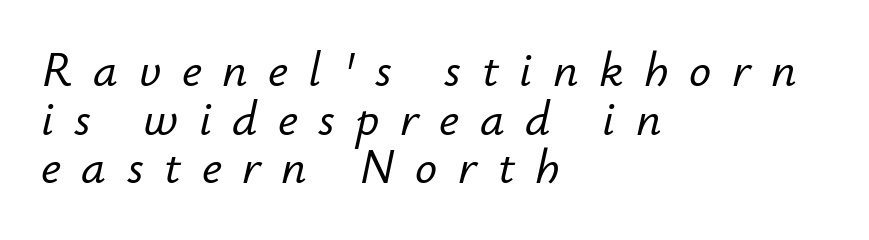
Does the leading feel generous? Not at all — it's pinched. Horizontally, the lines are justified to the leading edge only. Every character sits at an angle, as italics do. Type without underlining.
